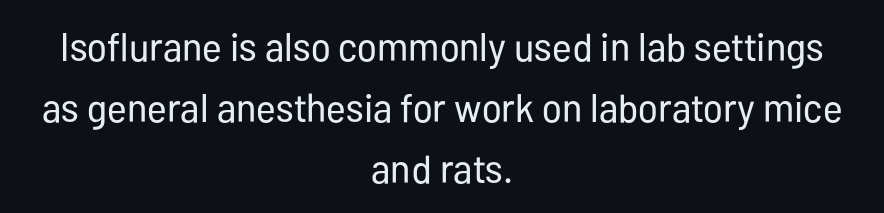
A student would call this center alignment; a typographer would say set centered. This rendering features lettering with no underline. Serifs: no, the terminals of the letterforms are clean. Tracking value appears to be zero — textbook default spacing. Caption: face not bold, strokes unweighted.
